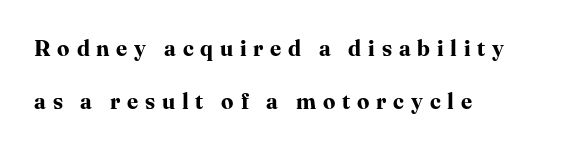
Q: Is the text bold? A: Yes.
Q: Is the text italic (slanted)? A: No, it is upright.
Q: Is the text underlined? A: No.
Q: How is the paragraph aligned? A: Left-aligned.
Q: Is the spacing between letters normal or unusually wide? A: Unusually wide.
Q: Is the spacing between lines tight, normal or loose? A: Loose.
